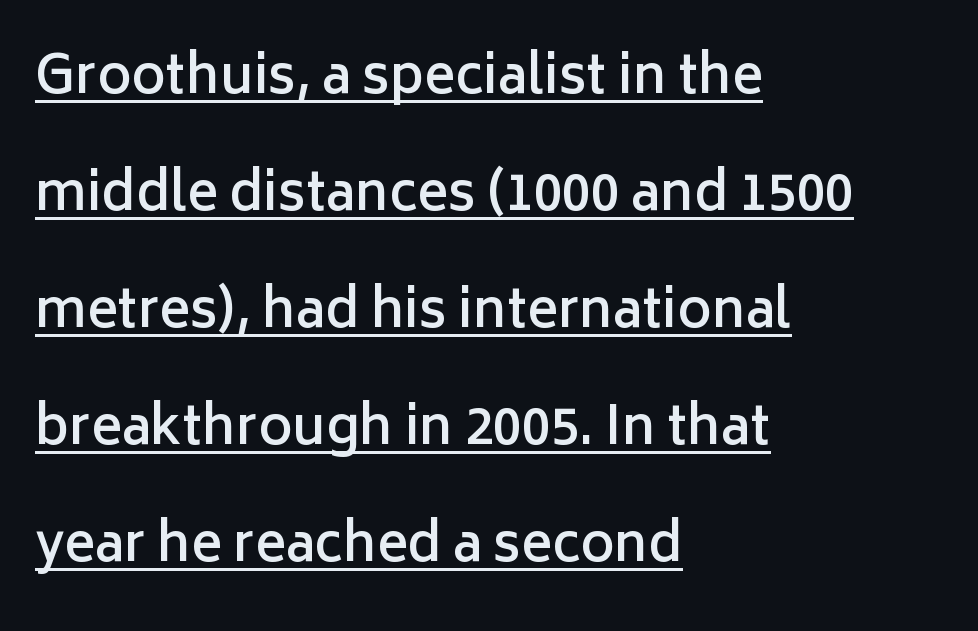
{"serif": "no", "italic": "no", "bold": "semi", "weight": "semibold", "width": "normal", "stroke_contrast": "low", "x_height": "medium", "monospaced": "no", "underline": "yes", "align": "left", "line_spacing": "loose", "line_spacing_ratio": 2.25, "letter_spacing": "normal", "letter_spacing_em": 0.0, "glyph_px": 52}
